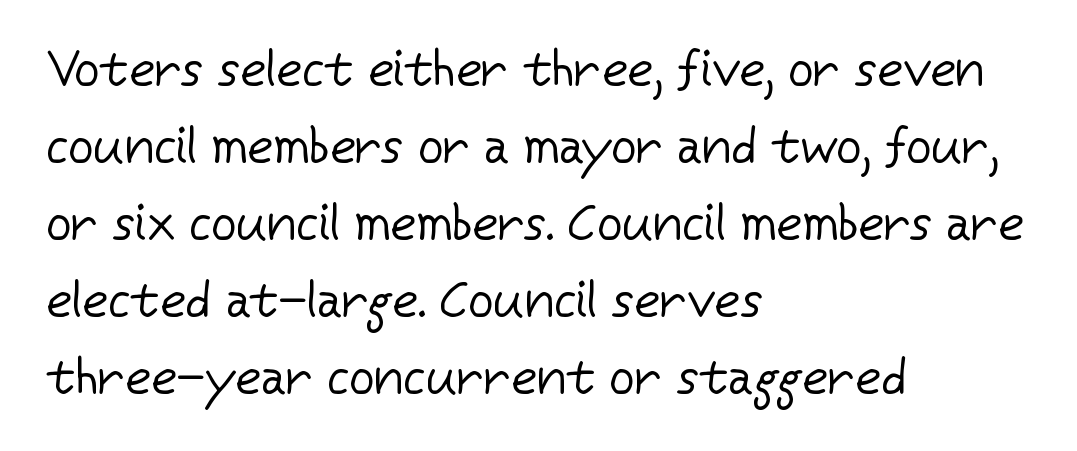
The image shows 50 px regular-weight sans-serif type, upright; set left-aligned, normal line spacing (1.54x), normal letter spacing, not underlined; low stroke contrast and a medium x-height.
